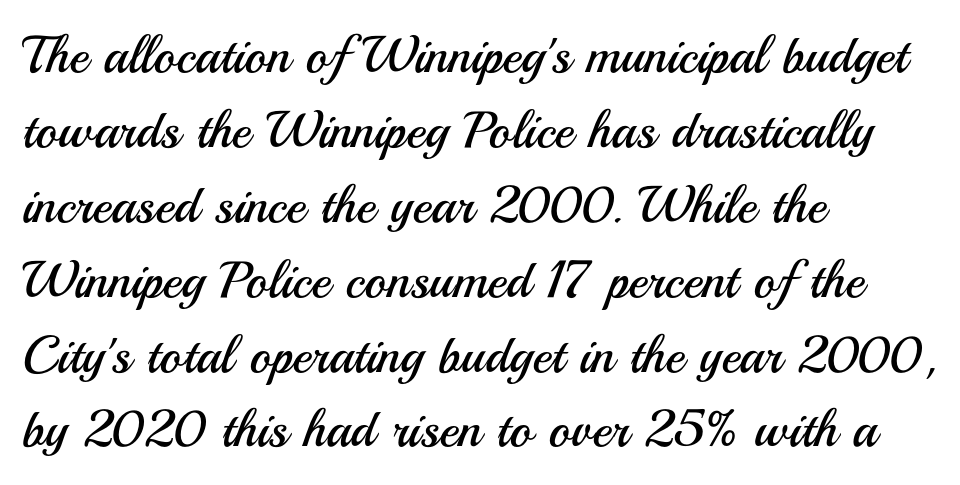
The image shows 52 px regular-weight sans-serif type; set left-aligned, normal line spacing (1.44x), normal letter spacing, not underlined; medium stroke contrast and a small x-height.
